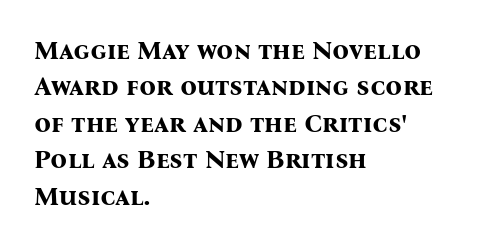
Characters remain perfectly vertical along every line. The passage is arranged the way most books set body copy — flush left. These lines sit exactly where default settings would place them. Nobody touched the tracking dial on this one. Descender tails drop into unmarked territory. Is the type bold? Yes — the strokes are clearly thick and heavy.
